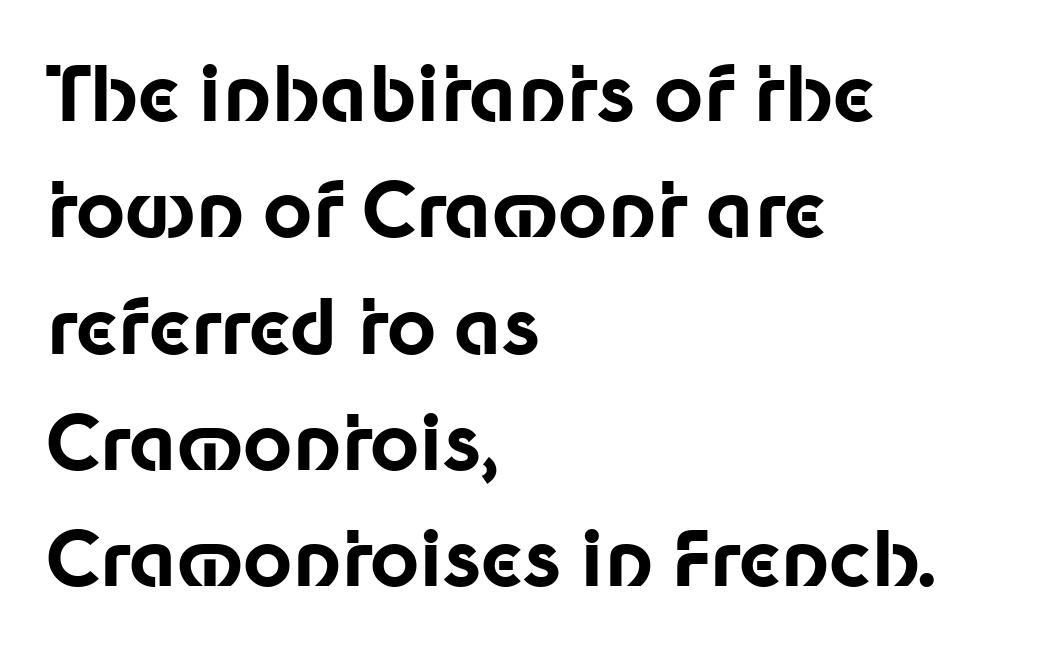
{"serif": "no", "italic": "no", "bold": "yes", "weight": "bold", "width": "normal", "stroke_contrast": "low", "x_height": "medium", "monospaced": "no", "underline": "no", "align": "left", "line_spacing": "normal", "line_spacing_ratio": 1.53, "letter_spacing": "normal", "letter_spacing_em": 0.0, "glyph_px": 76}
